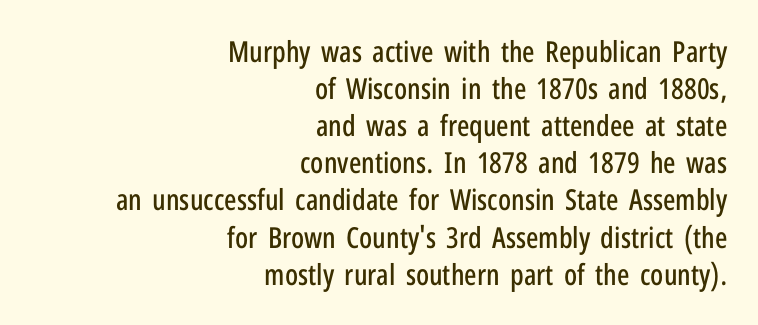
{"serif": "no", "italic": "no", "width": "condensed", "stroke_contrast": "low", "x_height": "medium", "monospaced": "no", "underline": "no", "align": "right", "line_spacing": "normal", "line_spacing_ratio": 1.28, "letter_spacing": "normal", "letter_spacing_em": 0.0, "glyph_px": 29}
